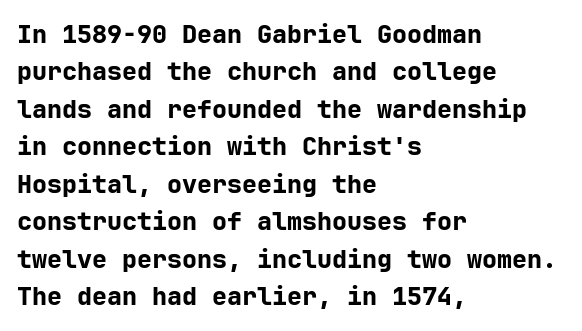
{"italic": "no", "bold": "yes", "underline": "no", "align": "left", "line_spacing": "normal", "line_spacing_ratio": 1.5, "letter_spacing": "normal", "letter_spacing_em": 0.0, "glyph_px": 25}
